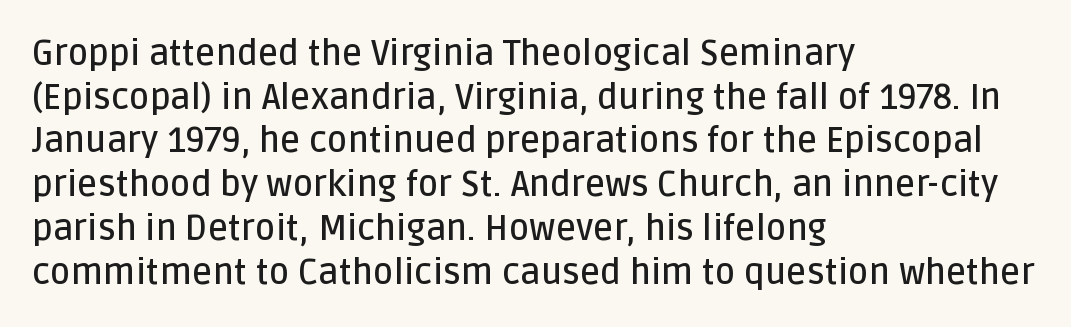
{"serif": "no", "italic": "no", "bold": "semi", "weight": "semibold", "width": "normal", "stroke_contrast": "low", "x_height": "large", "monospaced": "no", "underline": "no", "align": "left", "line_spacing": "normal", "line_spacing_ratio": 1.25, "letter_spacing": "normal", "letter_spacing_em": 0.0, "glyph_px": 35}
